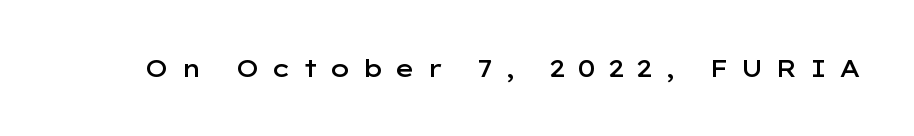
Q: Is the text bold? A: Semi-bold.
Q: Is the text italic (slanted)? A: No, it is upright.
Q: Is the text underlined? A: No.
Q: Is the spacing between letters normal or unusually wide? A: Unusually wide.
